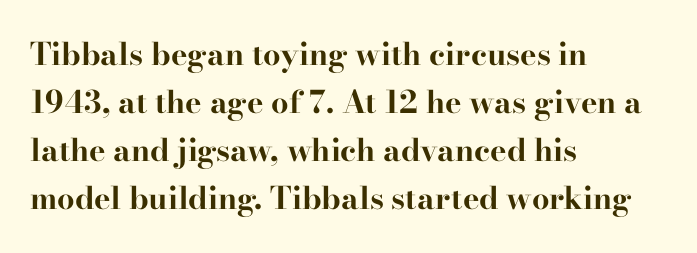
{"serif": "yes", "italic": "no", "bold": "yes", "weight": "bold", "width": "wide", "stroke_contrast": "high", "x_height": "small", "monospaced": "no", "underline": "no", "align": "left", "line_spacing": "normal", "line_spacing_ratio": 1.55, "letter_spacing": "normal", "letter_spacing_em": 0.0, "glyph_px": 31}
